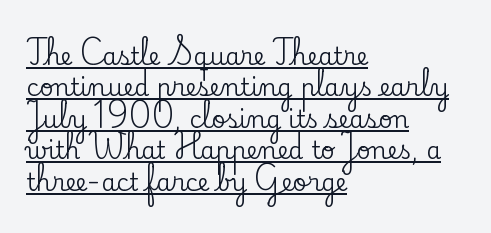
No italicization has been applied; the sample stays upright. Which margin do the lines hug? The left one — the right edge is uneven. The horizontal fit of the characters is conventional and even. This is underlined copy, the kind a proofreader might mark for attention.
